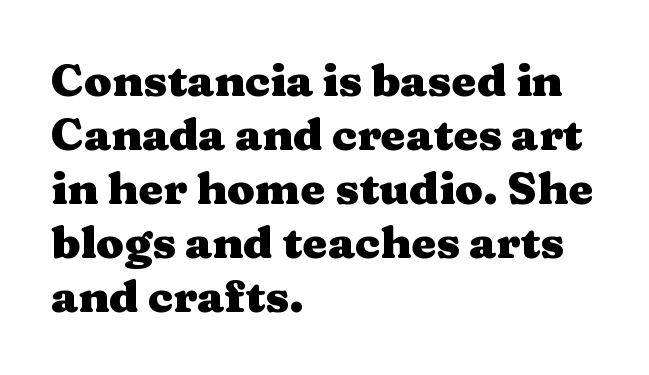
Q: Is the text bold? A: Yes.
Q: Is the text italic (slanted)? A: No, it is upright.
Q: Is the typeface a serif or a sans-serif typeface? A: Serif.
Q: Is the text underlined? A: No.
Q: How is the paragraph aligned? A: Left-aligned.
Q: Is the spacing between letters normal or unusually wide? A: Normal.
Q: Width (condensed, normal, or wide)? A: Wide.
Q: Stroke contrast? A: Medium.
Q: x-height? A: Medium.
Q: Monospaced? A: No.
